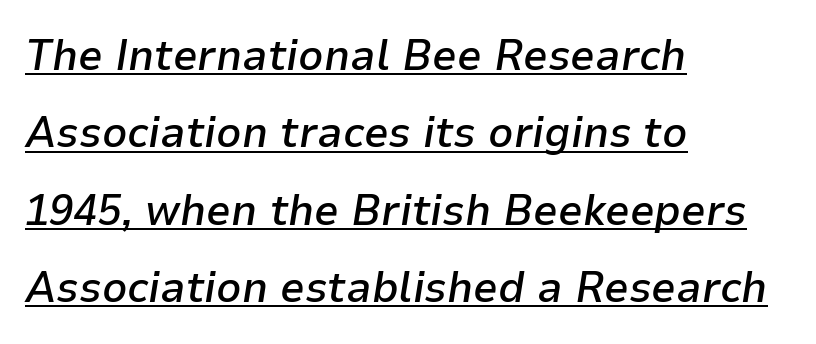
Q: Is the text bold? A: Semi-bold.
Q: Is the text italic (slanted)? A: Yes, it leans right by about 9 degrees.
Q: Is the text underlined? A: Yes.
Q: How is the paragraph aligned? A: Left-aligned.
Q: Is the spacing between letters normal or unusually wide? A: Normal.
Q: Width (condensed, normal, or wide)? A: Normal.
Q: Stroke contrast? A: Low.
Q: x-height? A: Medium.
Q: Monospaced? A: No.
